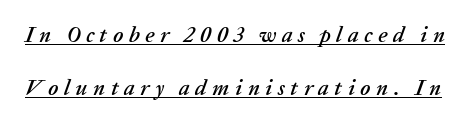
{"italic": "yes", "lean": "right", "slant_degrees": 20, "underline": "yes", "line_spacing": "loose", "line_spacing_ratio": 2.41, "letter_spacing": "wide", "letter_spacing_em": 0.25, "glyph_px": 22}
